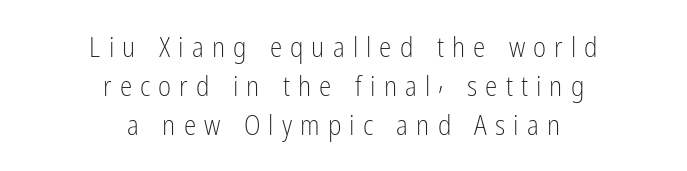
The image shows 28 px light, condensed sans-serif type, upright; set centered, normal line spacing (1.39x), unusually wide letter spacing (+0.29 em), not underlined; low stroke contrast and a medium x-height.
